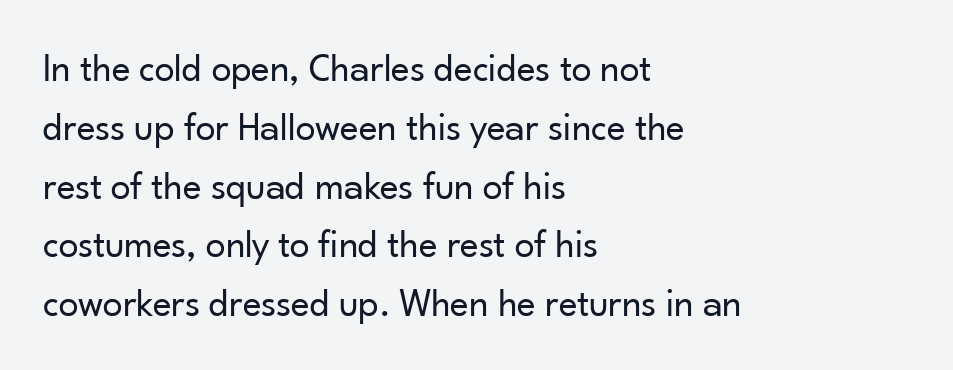
Q: Is the text bold? A: No.
Q: Is the text italic (slanted)? A: No, it is upright.
Q: Is the typeface a serif or a sans-serif typeface? A: Sans-serif.
Q: Is the text underlined? A: No.
Q: How is the paragraph aligned? A: Left-aligned.
Q: Is the spacing between letters normal or unusually wide? A: Normal.
Q: Is the spacing between lines tight, normal or loose? A: Normal.
Q: Width (condensed, normal, or wide)? A: Normal.
Q: Stroke contrast? A: Low.
Q: x-height? A: Small.
Q: Monospaced? A: No.
